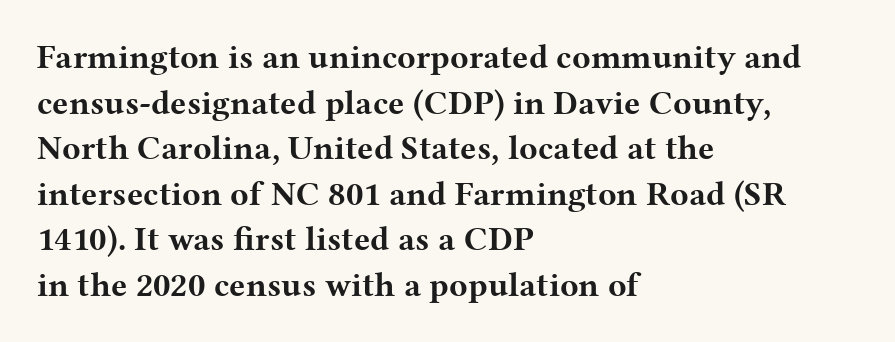
Q: Is the text bold? A: Yes.
Q: Is the text italic (slanted)? A: No, it is upright.
Q: Is the typeface a serif or a sans-serif typeface? A: Serif.
Q: Is the text underlined? A: No.
Q: How is the paragraph aligned? A: Left-aligned.
Q: Is the spacing between letters normal or unusually wide? A: Normal.
Q: Is the spacing between lines tight, normal or loose? A: Normal.
Q: Width (condensed, normal, or wide)? A: Wide.
Q: Stroke contrast? A: Medium.
Q: x-height? A: Medium.
Q: Monospaced? A: No.
